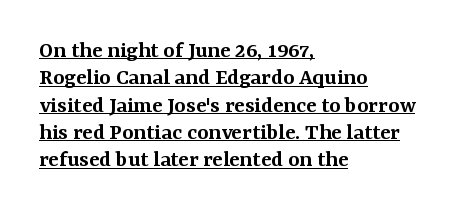
Q: Is the text bold? A: Semi-bold.
Q: Is the text italic (slanted)? A: No, it is upright.
Q: Is the text underlined? A: Yes.
Q: How is the paragraph aligned? A: Left-aligned.
Q: Is the spacing between letters normal or unusually wide? A: Normal.
Q: Is the spacing between lines tight, normal or loose? A: Tight.
